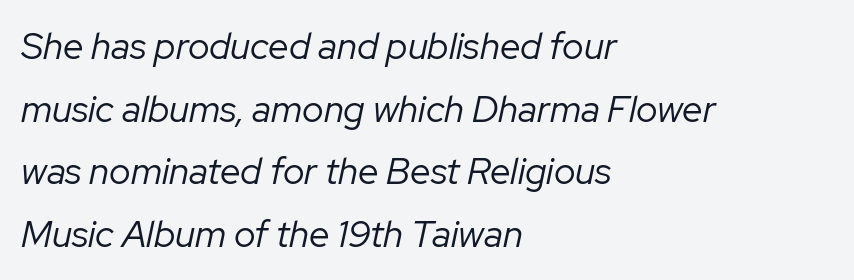
{"italic": "yes", "lean": "right", "slant_degrees": 12, "bold": "no", "weight": "regular", "width": "normal", "stroke_contrast": "low", "x_height": "medium", "monospaced": "no", "underline": "no", "align": "left", "line_spacing": "normal", "line_spacing_ratio": 1.69, "letter_spacing": "normal", "letter_spacing_em": 0.0, "glyph_px": 37}
